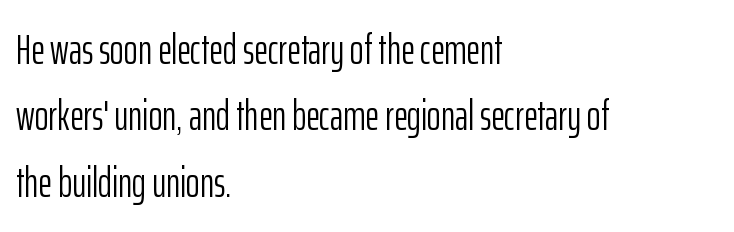
The image shows 42 px light, condensed sans-serif type, upright; set left-aligned, normal line spacing (1.58x), normal letter spacing, not underlined; low stroke contrast and a medium x-height.
